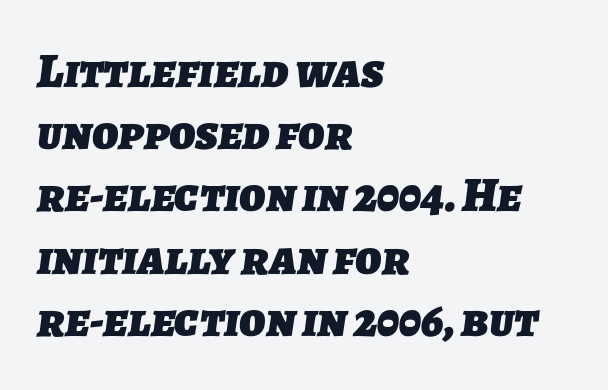
The image shows 49 px heavy sans-serif type; set left-aligned, normal line spacing (1.27x), normal letter spacing, not underlined; low stroke contrast and a medium x-height.
